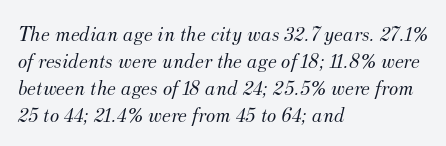
{"italic": "yes", "lean": "right", "slant_degrees": 12, "bold": "no", "underline": "no", "align": "left", "line_spacing_ratio": 1.23, "letter_spacing": "normal", "letter_spacing_em": 0.0, "glyph_px": 22}
